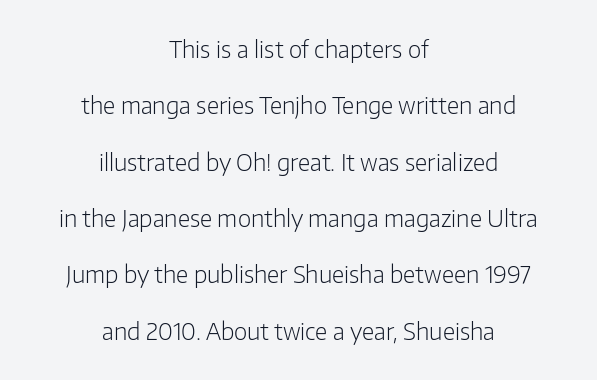
Every stem runs plumb, perpendicular to the baseline. The compositor balanced each line on the midline. The glyphs are unaccompanied by any horizontal stroke below them. The letters look calm and open, with moderate or lighter stems.
